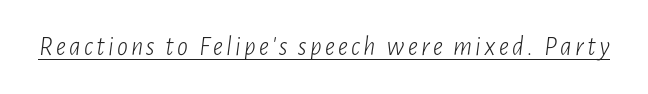
The image shows 27 px text type, italic (leaning right); set underlined.
